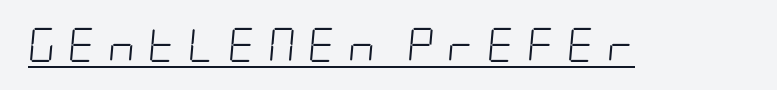
{"italic": "yes", "lean": "right", "slant_degrees": 5, "bold": "no", "weight": "light", "width": "condensed", "stroke_contrast": "low", "x_height": "large", "underline": "yes", "letter_spacing": "wide", "letter_spacing_em": 0.36, "glyph_px": 34}
